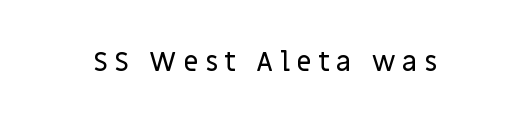
The image shows 27 px text type, upright; set unusually wide letter spacing (+0.24 em), not underlined.
